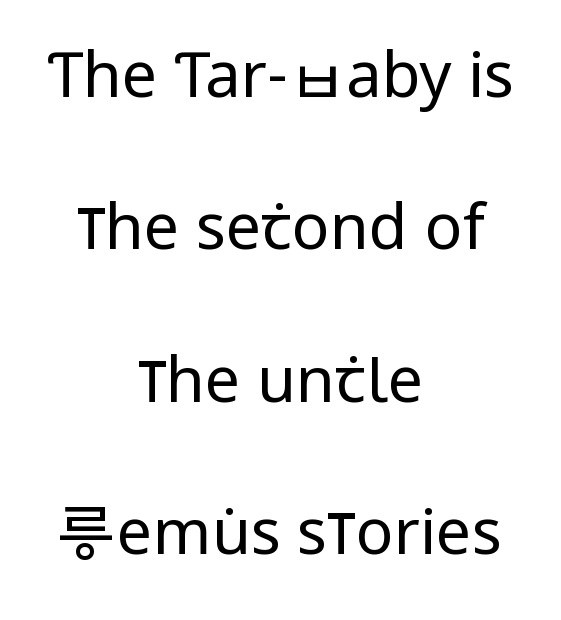
Q: Is the text bold? A: No.
Q: Is the text italic (slanted)? A: No, it is upright.
Q: Is the typeface a serif or a sans-serif typeface? A: Sans-serif.
Q: Is the text underlined? A: No.
Q: How is the paragraph aligned? A: Centered.
Q: Is the spacing between letters normal or unusually wide? A: Normal.
Q: Is the spacing between lines tight, normal or loose? A: Loose.
Q: Width (condensed, normal, or wide)? A: Condensed.
Q: Stroke contrast? A: Low.
Q: x-height? A: Large.
Q: Monospaced? A: No.
